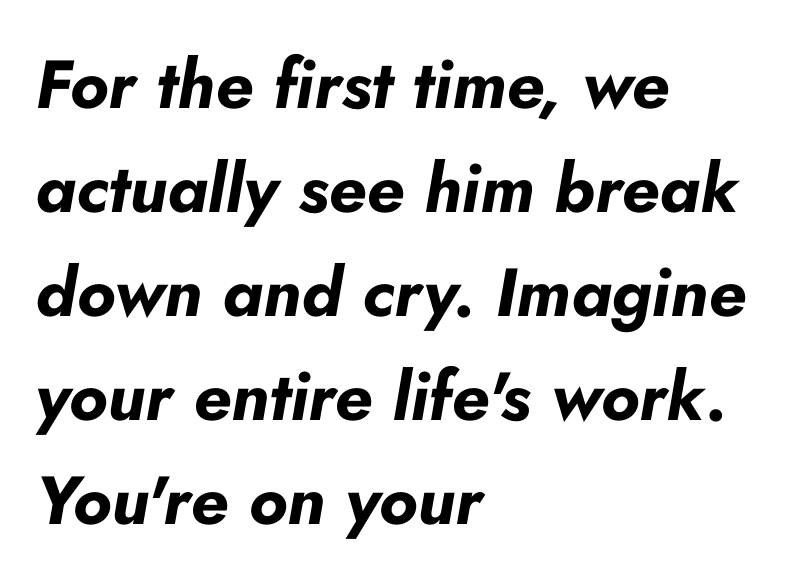
Evenly set lines give the paragraph a standard silhouette. The lines in this sample share a left origin and differ only in where they stop. The glyphs are unaccompanied by any horizontal stroke below them. Weight: bold. Emphasis-style slanted type is in use. This sample has the flowing, uneven cadence of proportional lettering.
